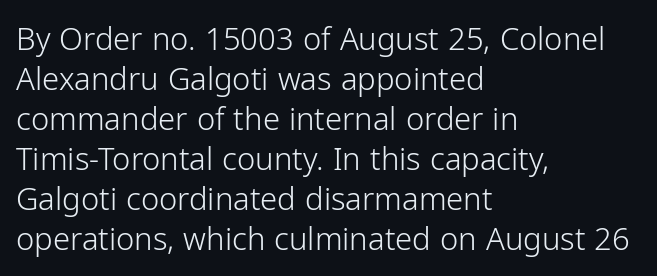
The image shows 31 px light sans-serif type, upright; set left-aligned, normal line spacing (1.29x), normal letter spacing, not underlined; low stroke contrast and a medium x-height.
